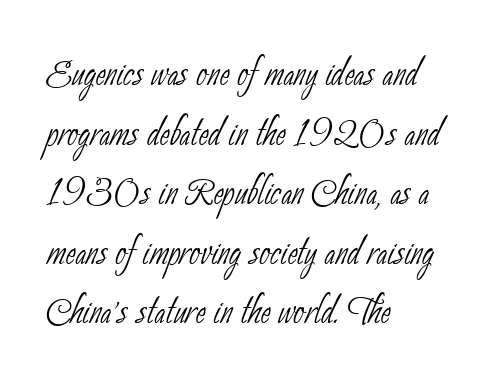
The image shows 48 px thin, condensed sans-serif type; set left-aligned, line spacing 1.24x, normal letter spacing, not underlined; low stroke contrast and a small x-height.
